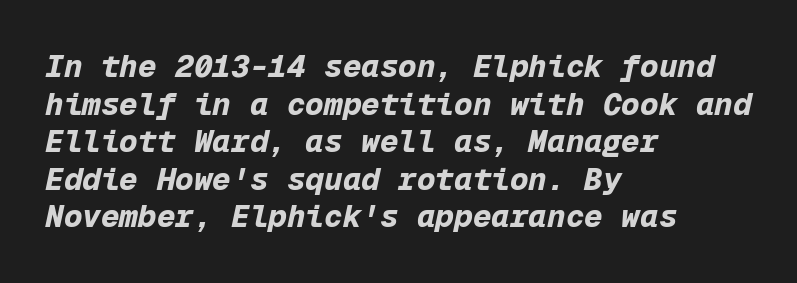
Q: Is the text bold? A: Yes.
Q: Is the text italic (slanted)? A: Yes, it leans right by about 12 degrees.
Q: Is the text underlined? A: No.
Q: How is the paragraph aligned? A: Left-aligned.
Q: Is the spacing between letters normal or unusually wide? A: Normal.
Q: Width (condensed, normal, or wide)? A: Normal.
Q: Stroke contrast? A: Low.
Q: x-height? A: Medium.
Q: Monospaced? A: Yes.
